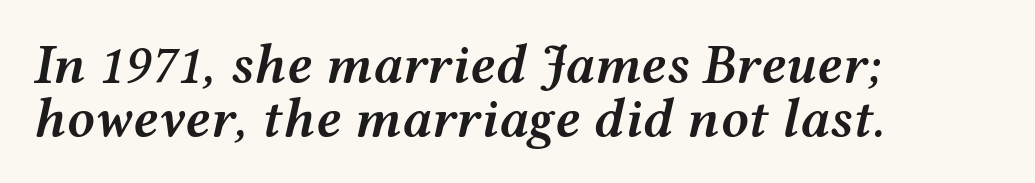
Q: Is the text bold? A: Semi-bold.
Q: Is the text italic (slanted)? A: Yes, it leans right by about 12 degrees.
Q: Is the text underlined? A: No.
Q: How is the paragraph aligned? A: Left-aligned.
Q: Is the spacing between letters normal or unusually wide? A: Normal.
Q: Is the spacing between lines tight, normal or loose? A: Tight.
Q: Width (condensed, normal, or wide)? A: Wide.
Q: Stroke contrast? A: Medium.
Q: x-height? A: Medium.
Q: Monospaced? A: No.
